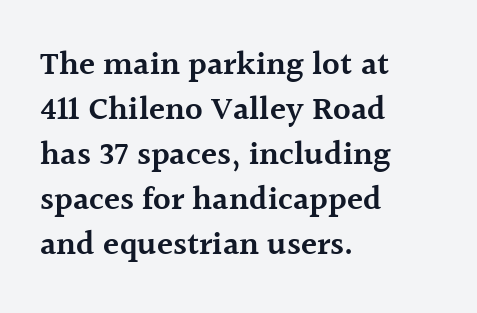
Short note: letters normally spaced. Are there feet on the stems? There are — it's a serif. Looks like regular typesetting: each glyph gets only the width it needs. Anything drawn beneath the words? Only blank space. The face used here is a semibold: visibly heavier than regular, lighter than bold.
